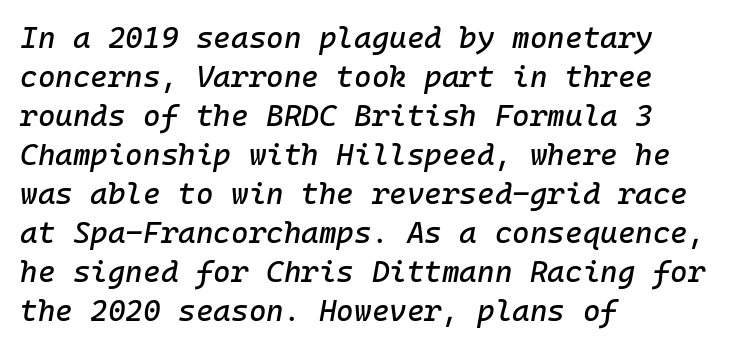
This sample uses plain, unmodified letter spacing. Unmarked baselines from the first word to the last. Looks like terminal output: every glyph gets an equal slot. It's the slanting kind of type. Reading down the column, the eye jumps a familiar distance to each next line.
